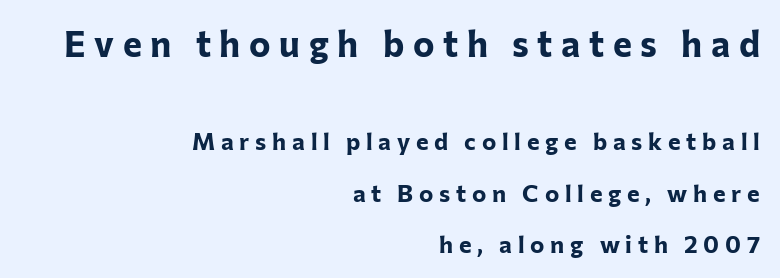
Q: Is the text bold? A: Yes.
Q: Is the text italic (slanted)? A: No, it is upright.
Q: Is the typeface a serif or a sans-serif typeface? A: Sans-serif.
Q: Is the text underlined? A: No.
Q: How is the paragraph aligned? A: Right-aligned.
Q: Is the spacing between letters normal or unusually wide? A: Unusually wide.
Q: Is the spacing between lines tight, normal or loose? A: Loose.
Q: Which block of text is set in a larger size, the first (top) or the second (bottom)? A: The first (top) one.
Q: Width (condensed, normal, or wide)? A: Normal.
Q: Stroke contrast? A: Low.
Q: x-height? A: Medium.
Q: Monospaced? A: No.
